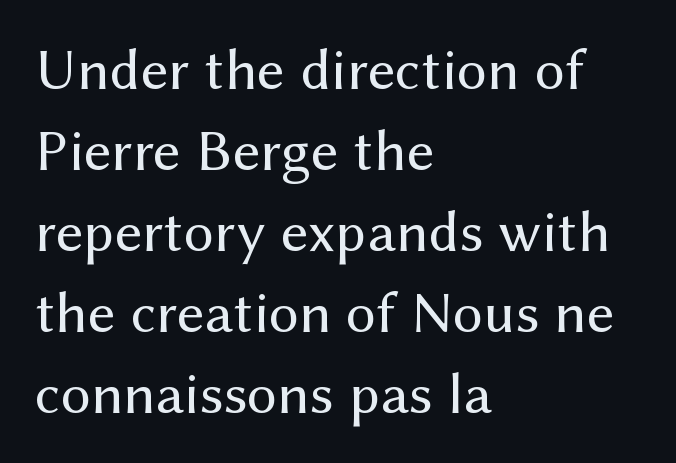
The characters display no serif detailing; their extremities are plain. The passage shown is not bold in any degree. Varying glyph widths throughout — classic text-font behaviour. Words appear dense and cohesive because spacing is normal. Visually the block forms a straight wall on the left and a jagged coastline on the right.
